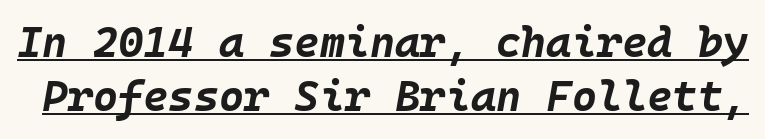
{"italic": "yes", "lean": "right", "slant_degrees": 10, "bold": "yes", "weight": "bold", "width": "normal", "stroke_contrast": "low", "x_height": "large", "underline": "yes", "line_spacing": "normal", "line_spacing_ratio": 1.25, "letter_spacing": "normal", "letter_spacing_em": 0.0, "glyph_px": 43}
